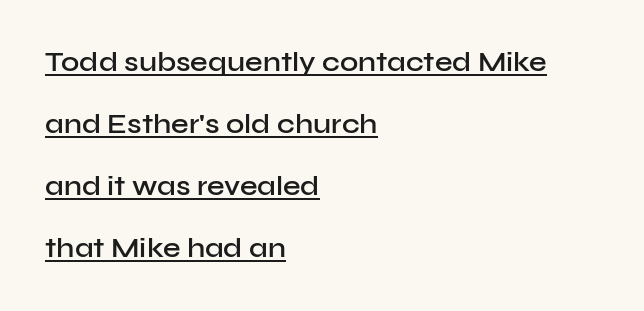
Q: Is the text bold? A: Semi-bold.
Q: Is the text italic (slanted)? A: No, it is upright.
Q: Is the typeface a serif or a sans-serif typeface? A: Sans-serif.
Q: Is the text underlined? A: Yes.
Q: How is the paragraph aligned? A: Left-aligned.
Q: Is the spacing between letters normal or unusually wide? A: Normal.
Q: Is the spacing between lines tight, normal or loose? A: Loose.
Q: Width (condensed, normal, or wide)? A: Normal.
Q: Stroke contrast? A: Low.
Q: x-height? A: Medium.
Q: Monospaced? A: No.
